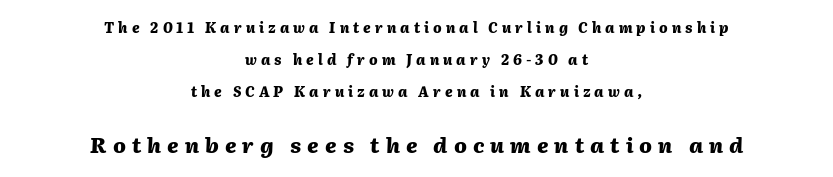
Q: Is the text bold? A: Yes.
Q: Is the text italic (slanted)? A: Yes, it leans right by about 2 degrees.
Q: Is the text underlined? A: No.
Q: How is the paragraph aligned? A: Centered.
Q: Is the spacing between letters normal or unusually wide? A: Unusually wide.
Q: Is the spacing between lines tight, normal or loose? A: Loose.
Q: Which block of text is set in a larger size, the first (top) or the second (bottom)? A: The second (bottom) one.
